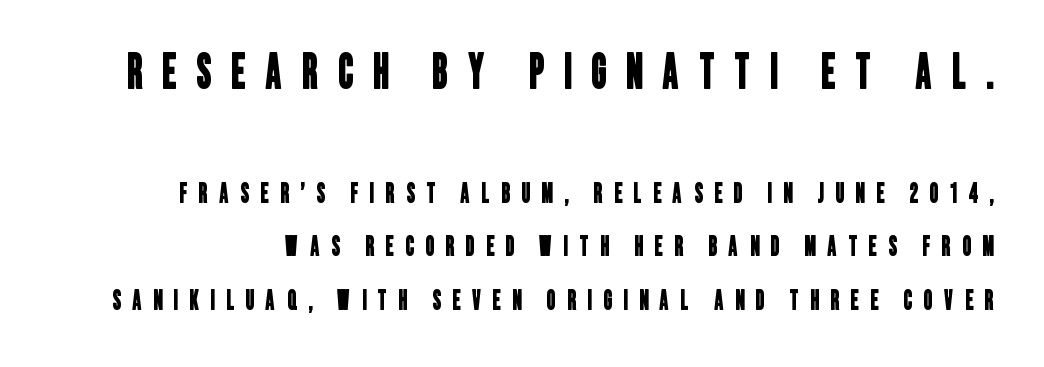
A student would notice the top passage is typeset larger than what follows. The specimen omits any rule beneath the text block's lines. Font category for this specimen: sans-serif. Notice the wide empty band between every row — that's loose leading. Here the designer chose a conventional face with non-uniform glyph widths.
